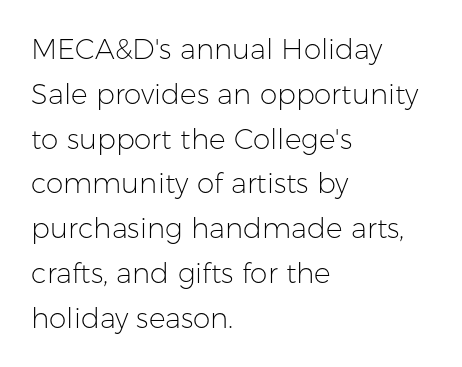
{"serif": "no", "italic": "no", "bold": "no", "weight": "light", "width": "normal", "stroke_contrast": "low", "x_height": "medium", "monospaced": "no", "underline": "no", "align": "left", "line_spacing": "normal", "line_spacing_ratio": 1.6, "letter_spacing": "normal", "letter_spacing_em": 0.0, "glyph_px": 28}
